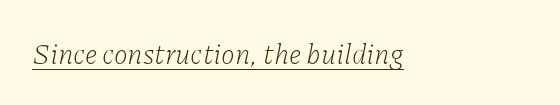
Q: Is the text bold? A: No.
Q: Is the text italic (slanted)? A: Yes, it leans right by about 11 degrees.
Q: Is the typeface a serif or a sans-serif typeface? A: Serif.
Q: Is the text underlined? A: Yes.
Q: How is the paragraph aligned? A: Left-aligned.
Q: Is the spacing between letters normal or unusually wide? A: Normal.
Q: Width (condensed, normal, or wide)? A: Normal.
Q: Stroke contrast? A: Low.
Q: x-height? A: Medium.
Q: Monospaced? A: No.
